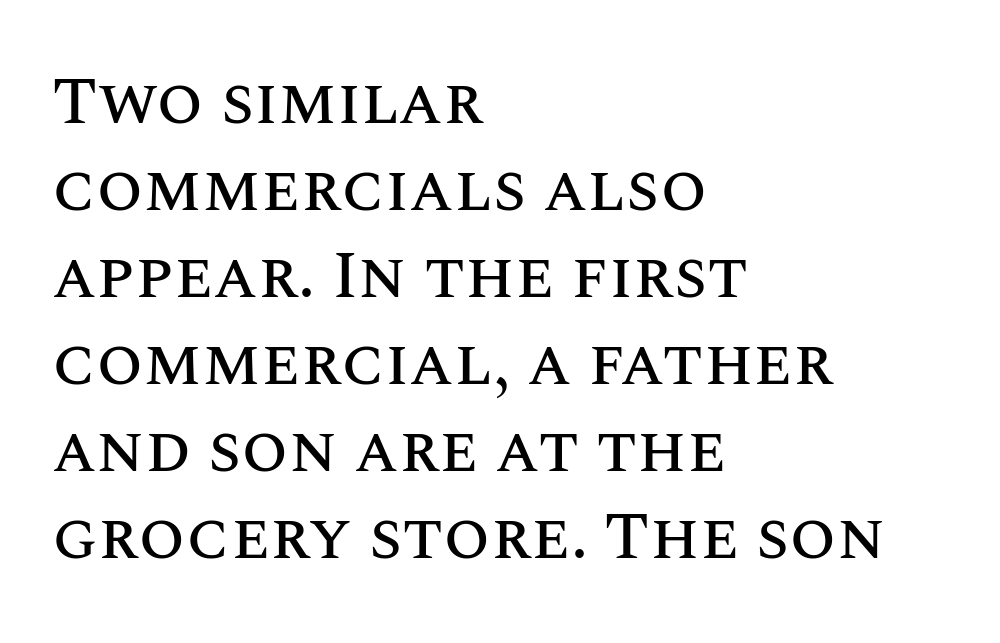
Q: Is the text italic (slanted)? A: No, it is upright.
Q: Is the text underlined? A: No.
Q: How is the paragraph aligned? A: Left-aligned.
Q: Is the spacing between letters normal or unusually wide? A: Normal.
Q: Is the spacing between lines tight, normal or loose? A: Normal.
Q: Width (condensed, normal, or wide)? A: Normal.
Q: Stroke contrast? A: Medium.
Q: x-height? A: Large.
Q: Monospaced? A: No.
